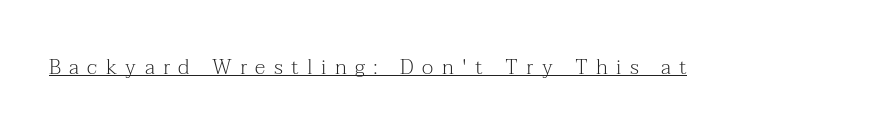
Tracking value appears strongly positive — letters spread wide. If you drew a line through each stem, it would be perfectly vertical. Glance below the letters and you will spot a drawn line. The strokes carry an ordinary text weight at most.
